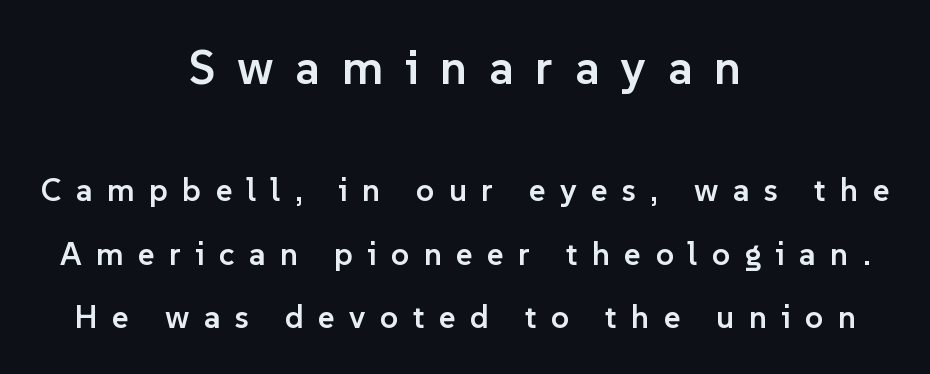
The image shows 48 px semibold sans-serif type, upright; set centered, loose line spacing (1.98x), unusually wide letter spacing (+0.45 em), not underlined; the first (top) block is 1.5x larger; low stroke contrast and a medium x-height.
